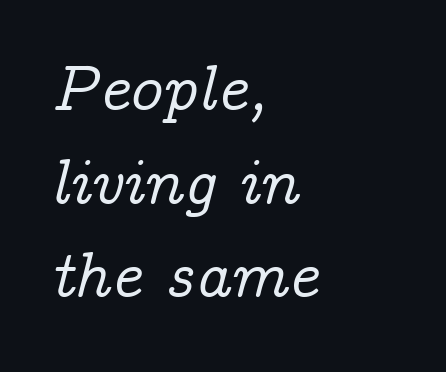
Q: Is the text italic (slanted)? A: Yes, it leans right by about 14 degrees.
Q: Is the typeface a serif or a sans-serif typeface? A: Serif.
Q: Is the text underlined? A: No.
Q: How is the paragraph aligned? A: Left-aligned.
Q: Is the spacing between letters normal or unusually wide? A: Normal.
Q: Is the spacing between lines tight, normal or loose? A: Normal.
Q: Width (condensed, normal, or wide)? A: Normal.
Q: Stroke contrast? A: Low.
Q: x-height? A: Medium.
Q: Monospaced? A: No.
